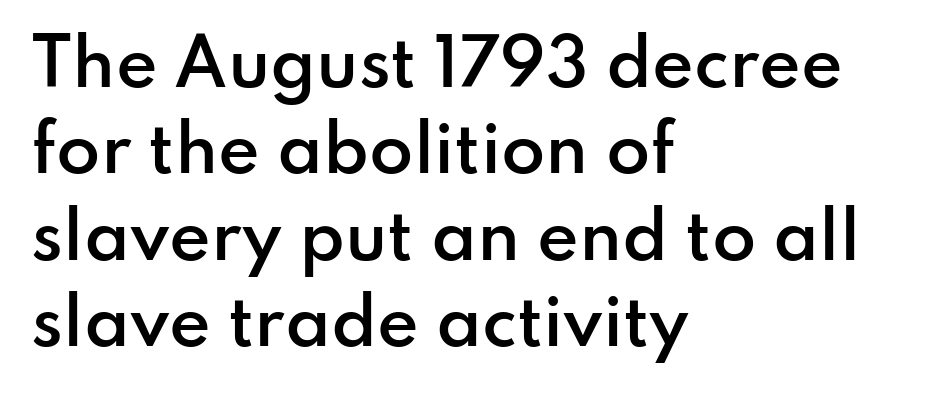
The image shows 64 px semibold sans-serif type, upright; set left-aligned, normal line spacing (1.35x), normal letter spacing, not underlined; low stroke contrast and a small x-height.
